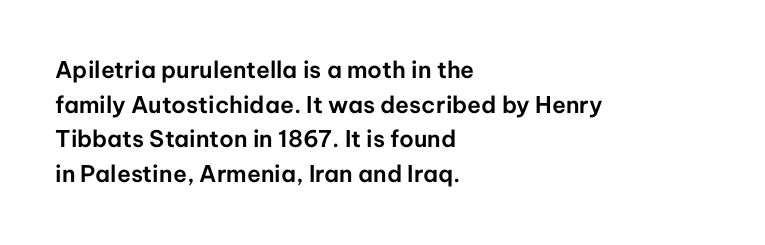
Q: Is the text italic (slanted)? A: No, it is upright.
Q: Is the text underlined? A: No.
Q: How is the paragraph aligned? A: Left-aligned.
Q: Is the spacing between letters normal or unusually wide? A: Normal.
Q: Is the spacing between lines tight, normal or loose? A: Normal.
